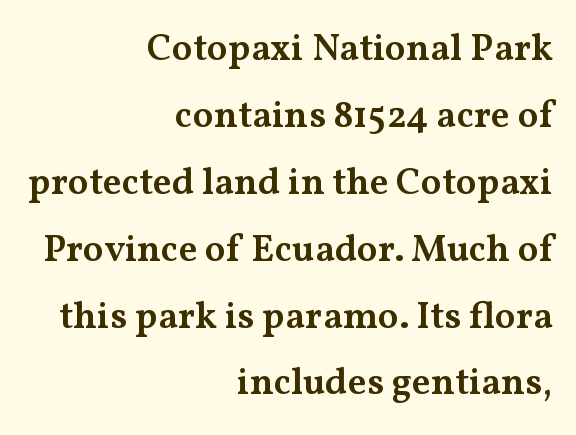
Is there any slant? The stems are plumb. Looks like regular typesetting: each glyph gets only the width it needs. Any mark beneath the type? The region is blank. Check where the strokes stop: tiny serifs finish them off. These lines keep a tight, regular rhythm from letter to letter. Each line ends at the same right margin while the left side varies.
